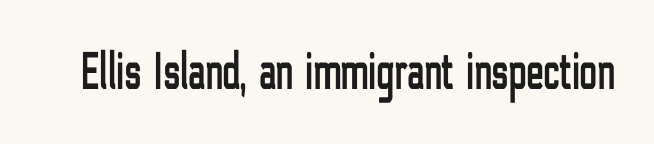
The image shows 53 px condensed sans-serif type, upright; set normal letter spacing, not underlined; low stroke contrast and a medium x-height.
